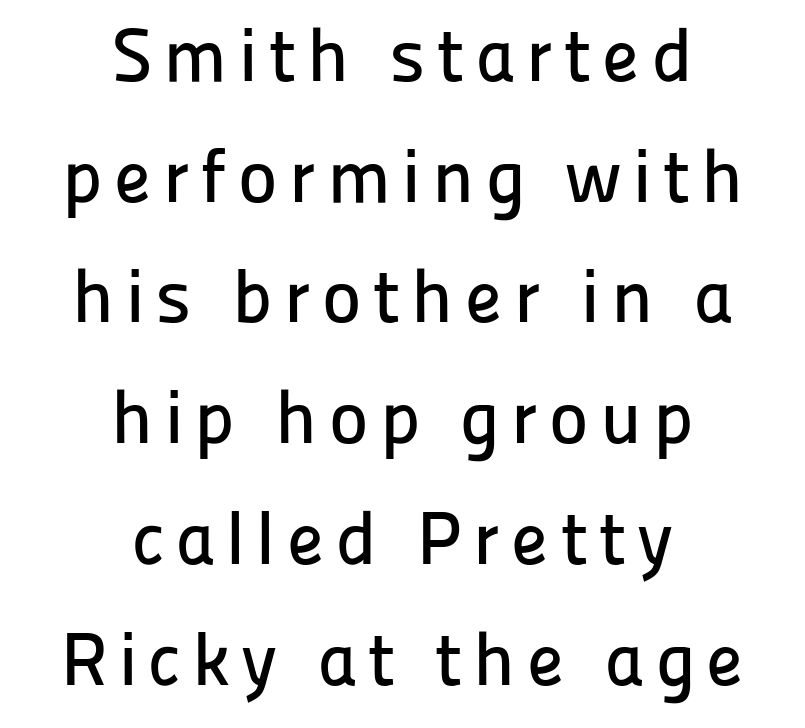
These lines are centered, leaving both edges ragged. The text was rendered using a sans face with plain stroke endings. Vertically, the passage feels balanced, rows spaced as you'd expect. Decoration check: the copy has no underline. Here the designer chose a conventional face with non-uniform glyph widths. These lines were composed using upright roman letters.
